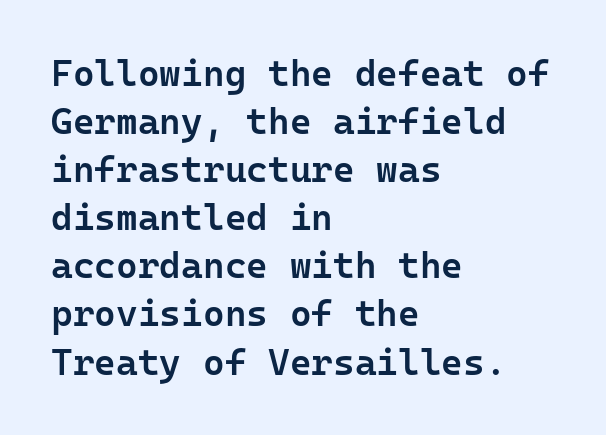
Look at the bottom of the vertical strokes: they stop flat, with no serifs. Every character here occupies the same horizontal width, giving the sample a typewriter-like rhythm. If you drew a line through each stem, it would be perfectly vertical. The leading is moderate, giving the passage an even texture. The compositor pushed each line to the left boundary. Has an underline been added? It has not.
